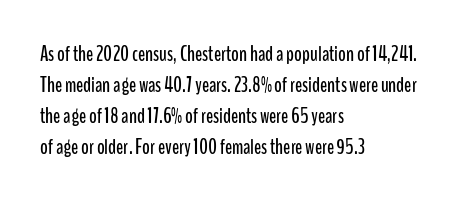
Q: Is the text italic (slanted)? A: No, it is upright.
Q: Is the text underlined? A: No.
Q: How is the paragraph aligned? A: Left-aligned.
Q: Is the spacing between letters normal or unusually wide? A: Normal.
Q: Is the spacing between lines tight, normal or loose? A: Normal.
